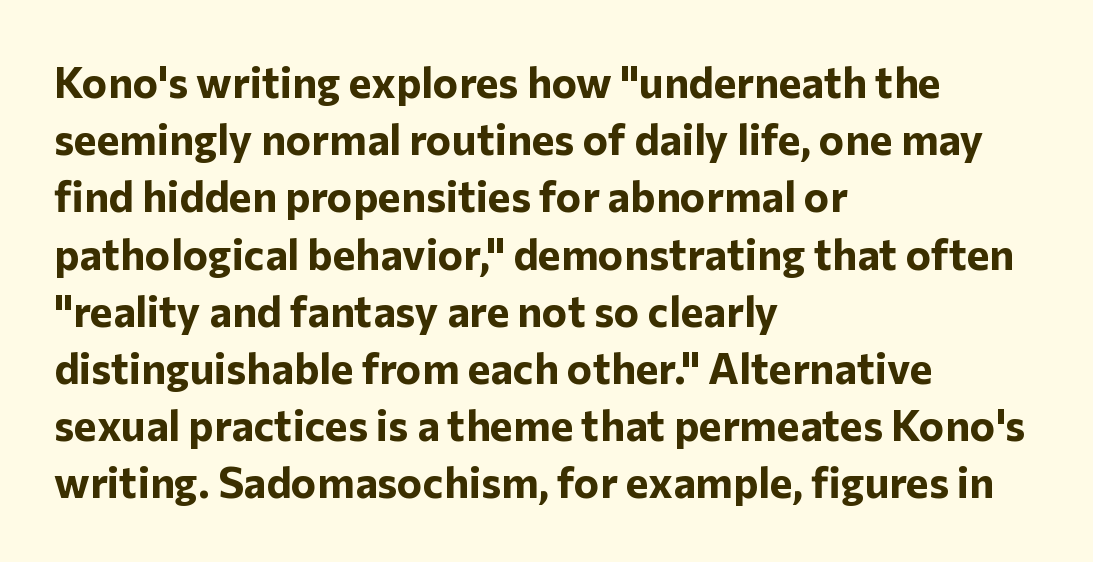
The image shows 43 px bold sans-serif type, upright; set left-aligned, normal line spacing (1.33x), normal letter spacing, not underlined; low stroke contrast and a medium x-height.
